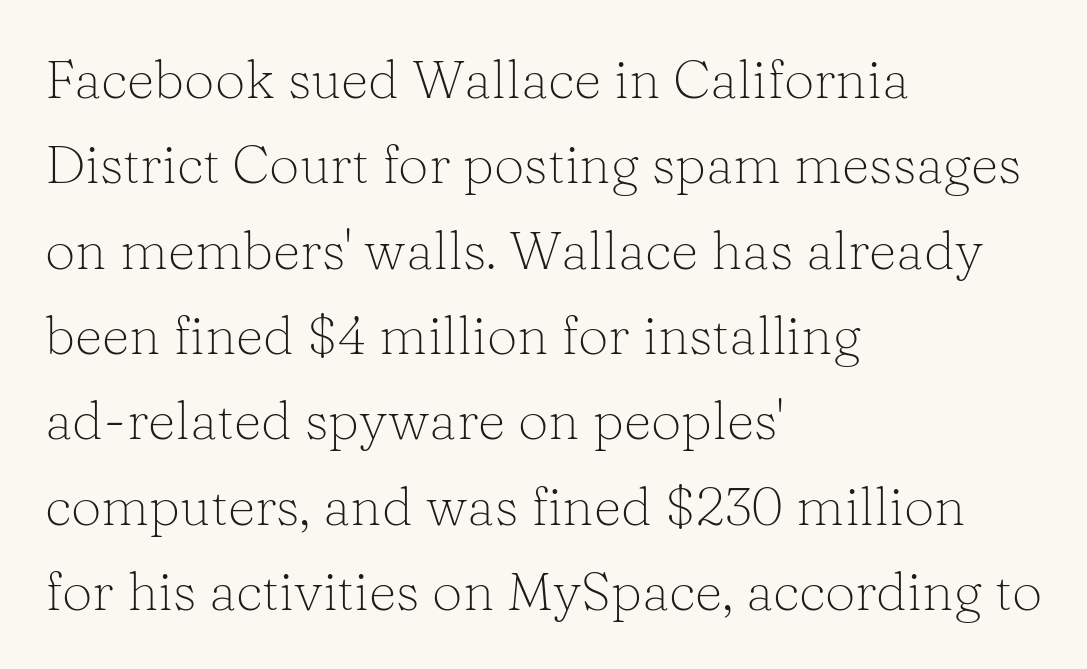
{"serif": "yes", "italic": "no", "bold": "no", "weight": "light", "width": "normal", "stroke_contrast": "low", "x_height": "medium", "monospaced": "no", "underline": "no", "align": "left", "line_spacing": "normal", "line_spacing_ratio": 1.58, "letter_spacing": "normal", "letter_spacing_em": 0.0, "glyph_px": 54}
